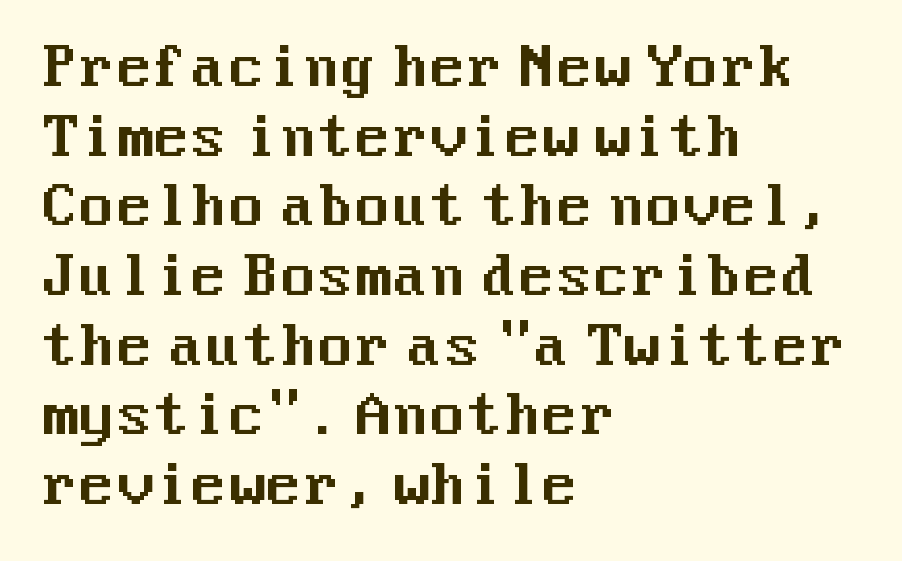
{"serif": "no", "italic": "no", "width": "normal", "stroke_contrast": "medium", "x_height": "medium", "underline": "no", "align": "left", "line_spacing": "normal", "line_spacing_ratio": 1.29, "letter_spacing": "normal", "letter_spacing_em": 0.0, "glyph_px": 54}
